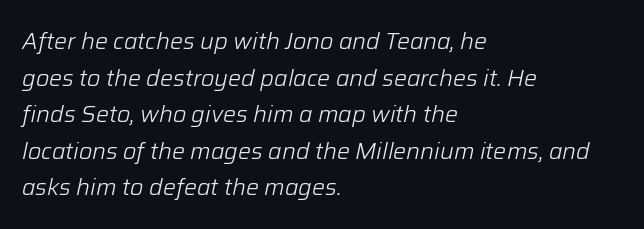
Q: Is the text bold? A: No.
Q: Is the text italic (slanted)? A: Yes, it leans right by about 12 degrees.
Q: Is the text underlined? A: No.
Q: How is the paragraph aligned? A: Left-aligned.
Q: Is the spacing between letters normal or unusually wide? A: Normal.
Q: Is the spacing between lines tight, normal or loose? A: Normal.
